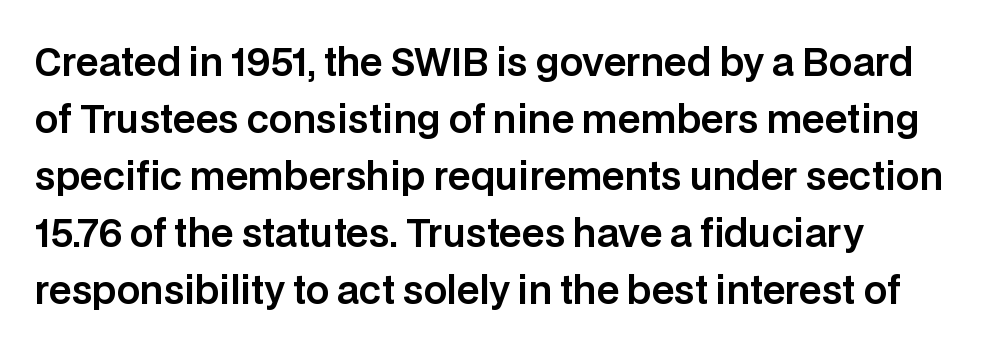
Q: Is the text italic (slanted)? A: No, it is upright.
Q: Is the typeface a serif or a sans-serif typeface? A: Sans-serif.
Q: Is the text underlined? A: No.
Q: Is the spacing between letters normal or unusually wide? A: Normal.
Q: Is the spacing between lines tight, normal or loose? A: Normal.
Q: Width (condensed, normal, or wide)? A: Normal.
Q: Stroke contrast? A: Low.
Q: x-height? A: Large.
Q: Monospaced? A: No.
